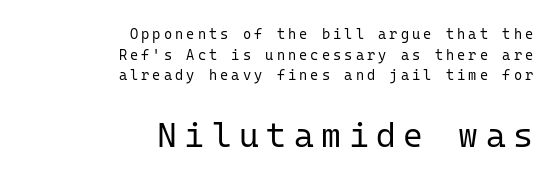
{"serif": "no", "italic": "no", "bold": "no", "weight": "regular", "width": "normal", "stroke_contrast": "low", "x_height": "medium", "monospaced": "yes", "underline": "no", "align": "right", "line_spacing": "normal", "line_spacing_ratio": 1.47, "letter_spacing": "wide", "letter_spacing_em": 0.22, "larger_block": "second", "size_ratio": 2.43, "glyph_px": 34}
